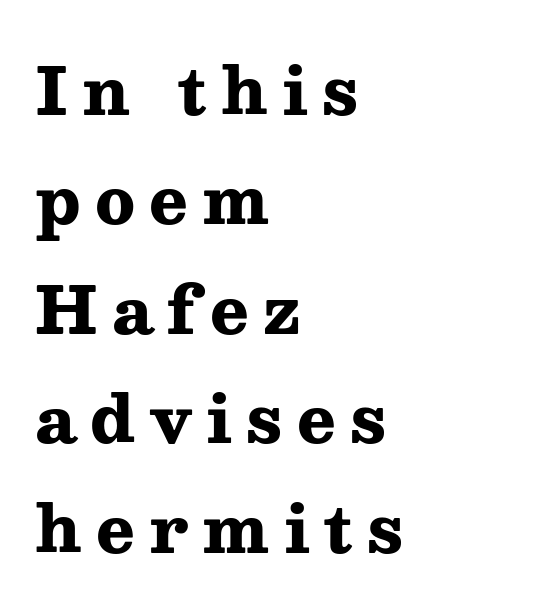
The image shows 64 px heavy, wide serif type, upright; set left-aligned, line spacing 1.71x, unusually wide letter spacing (+0.22 em), not underlined; medium stroke contrast and a medium x-height.
